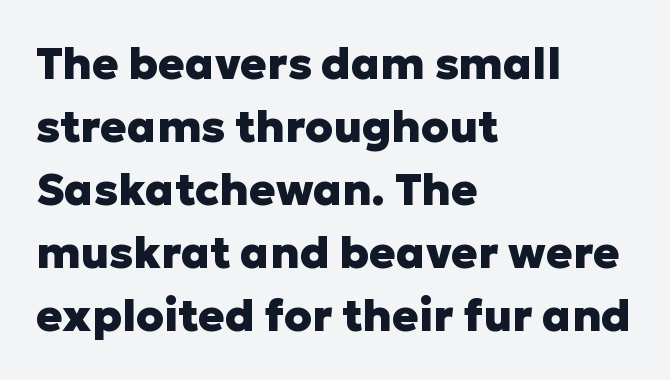
Q: Is the text bold? A: Yes.
Q: Is the text italic (slanted)? A: No, it is upright.
Q: Is the typeface a serif or a sans-serif typeface? A: Sans-serif.
Q: Is the text underlined? A: No.
Q: How is the paragraph aligned? A: Left-aligned.
Q: Is the spacing between letters normal or unusually wide? A: Normal.
Q: Is the spacing between lines tight, normal or loose? A: Normal.
Q: Width (condensed, normal, or wide)? A: Normal.
Q: Stroke contrast? A: Low.
Q: x-height? A: Medium.
Q: Monospaced? A: No.
